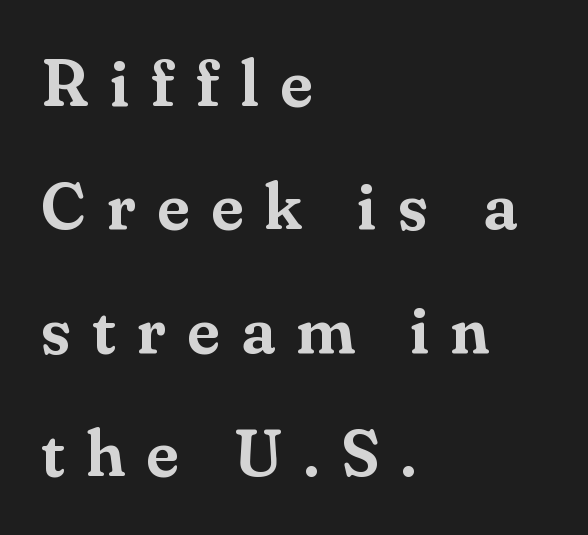
The image shows 66 px serif type, upright; set left-aligned, line spacing 1.87x, unusually wide letter spacing (+0.32 em), not underlined; medium stroke contrast and a small x-height.
